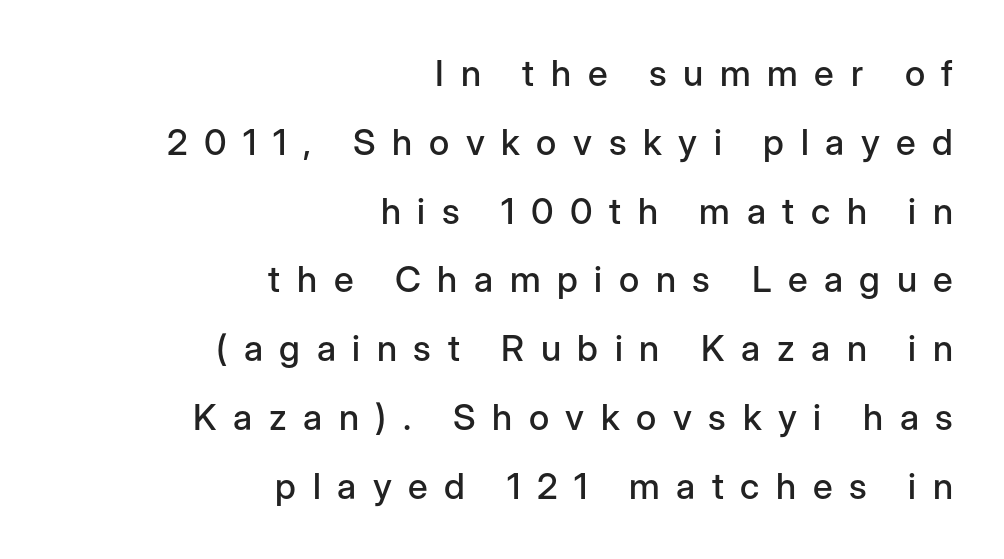
Q: Is the text italic (slanted)? A: No, it is upright.
Q: Is the typeface a serif or a sans-serif typeface? A: Sans-serif.
Q: Is the text underlined? A: No.
Q: How is the paragraph aligned? A: Right-aligned.
Q: Is the spacing between letters normal or unusually wide? A: Unusually wide.
Q: Is the spacing between lines tight, normal or loose? A: Loose.
Q: Width (condensed, normal, or wide)? A: Normal.
Q: Stroke contrast? A: Low.
Q: x-height? A: Medium.
Q: Monospaced? A: No.
